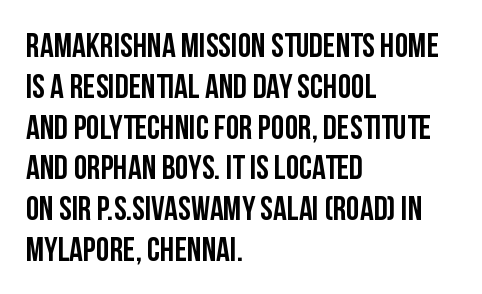
{"serif": "no", "italic": "no", "width": "condensed", "stroke_contrast": "low", "x_height": "large", "monospaced": "no", "underline": "no", "align": "left", "line_spacing_ratio": 1.2, "letter_spacing": "normal", "letter_spacing_em": 0.0, "glyph_px": 34}
